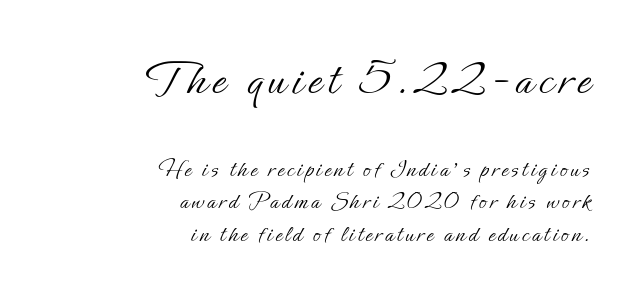
The face used here is proportionally spaced, like ordinary book or web type. Is there much room between lines? A standard amount, neither cramped nor airy. The space beneath each line is pristine and unruled. A student would notice the top passage is typeset larger than what follows.
